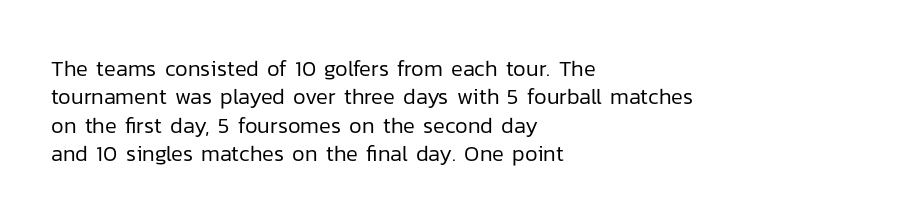
Q: Is the text bold? A: No.
Q: Is the text italic (slanted)? A: No, it is upright.
Q: Is the text underlined? A: No.
Q: How is the paragraph aligned? A: Left-aligned.
Q: Is the spacing between letters normal or unusually wide? A: Normal.
Q: Is the spacing between lines tight, normal or loose? A: Normal.
